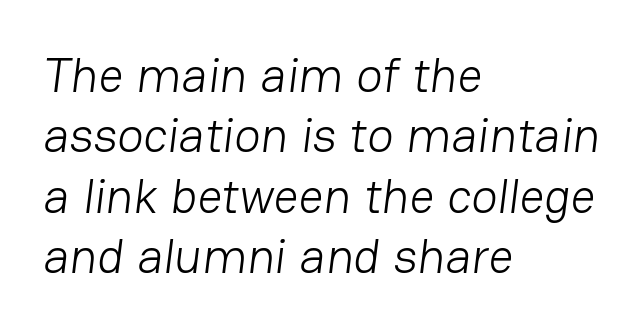
The letters carry no serifs — their stems end cleanly without finishing strokes. The passage shown is not underscored anywhere. In CSS terms this would be text-align: left. Words appear dense and cohesive because spacing is normal.
